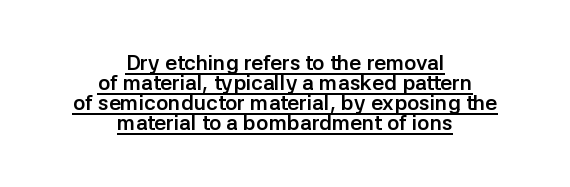
One glance says dense: line gaps are narrower than usual. Characters remain perfectly vertical along every line. The typesetter chose a symmetrical, centered arrangement here. Characters follow at the spacing the type designer built in. Compared with undecorated copy, this sample adds a rule below the words.
